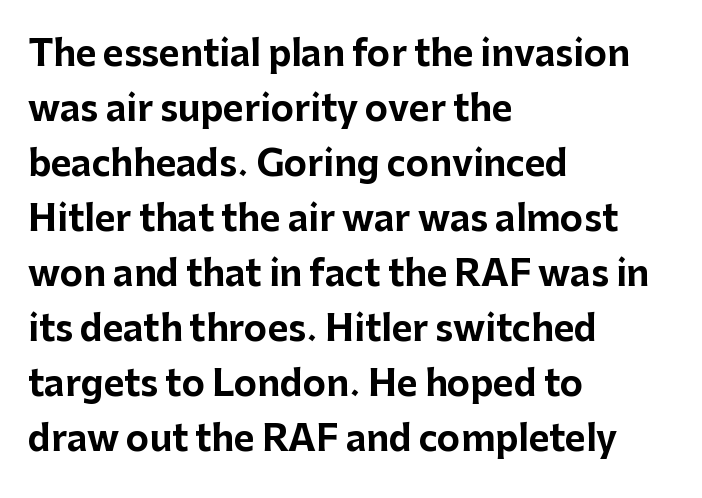
The image shows 35 px bold sans-serif type, upright; set left-aligned, normal line spacing (1.57x), normal letter spacing, not underlined; low stroke contrast and a medium x-height.
